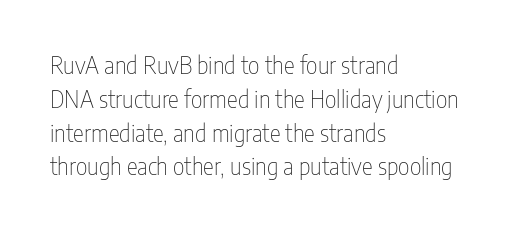
{"italic": "no", "bold": "no", "underline": "no", "align": "left", "line_spacing": "normal", "line_spacing_ratio": 1.47, "letter_spacing": "normal", "letter_spacing_em": 0.0, "glyph_px": 23}
